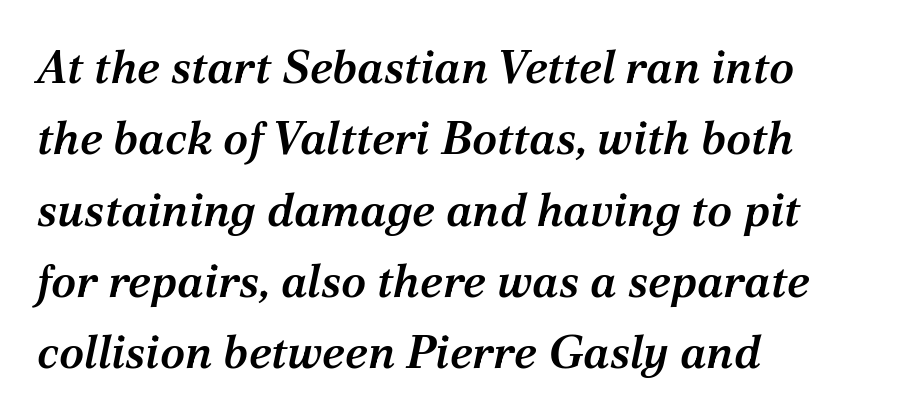
{"serif": "yes", "italic": "yes", "lean": "right", "slant_degrees": 12, "bold": "semi", "weight": "semibold", "width": "normal", "stroke_contrast": "medium", "x_height": "medium", "monospaced": "no", "underline": "no", "align": "left", "line_spacing": "normal", "line_spacing_ratio": 1.55, "letter_spacing": "normal", "letter_spacing_em": 0.0, "glyph_px": 46}
